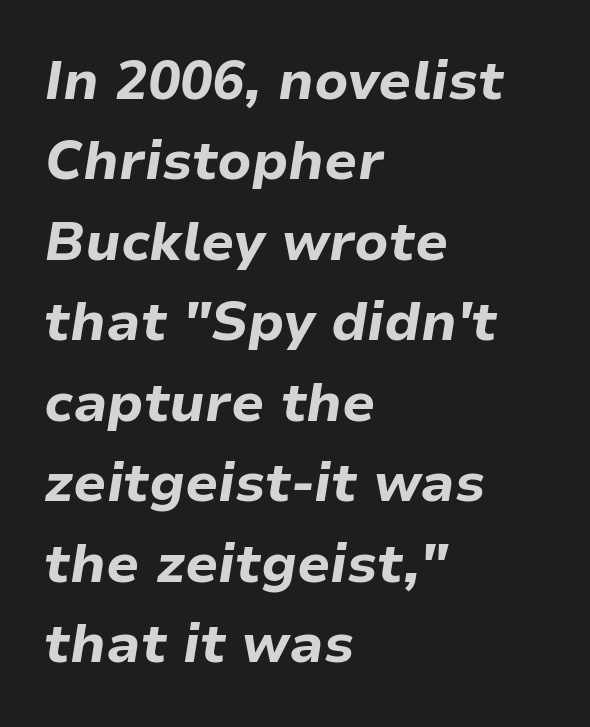
{"italic": "yes", "lean": "right", "slant_degrees": 9, "bold": "yes", "weight": "bold", "width": "normal", "stroke_contrast": "low", "x_height": "medium", "monospaced": "no", "underline": "no", "align": "left", "line_spacing": "normal", "line_spacing_ratio": 1.49, "letter_spacing": "normal", "letter_spacing_em": 0.0, "glyph_px": 54}
